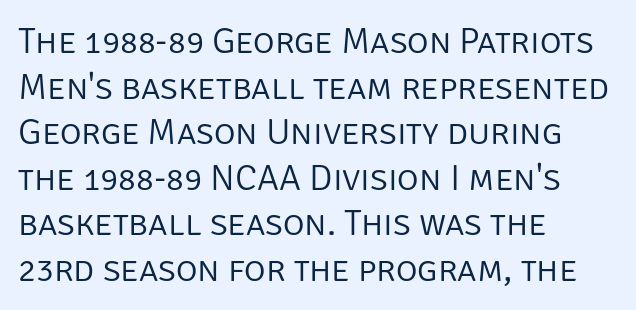
{"serif": "no", "italic": "no", "bold": "no", "weight": "light", "width": "normal", "stroke_contrast": "low", "x_height": "large", "monospaced": "no", "underline": "no", "align": "left", "line_spacing_ratio": 1.23, "letter_spacing": "normal", "letter_spacing_em": 0.0, "glyph_px": 37}
